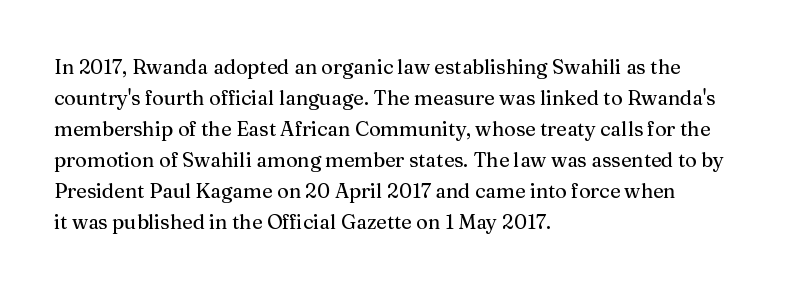
Q: Is the text italic (slanted)? A: No, it is upright.
Q: Is the text underlined? A: No.
Q: How is the paragraph aligned? A: Left-aligned.
Q: Is the spacing between letters normal or unusually wide? A: Normal.
Q: Is the spacing between lines tight, normal or loose? A: Normal.
